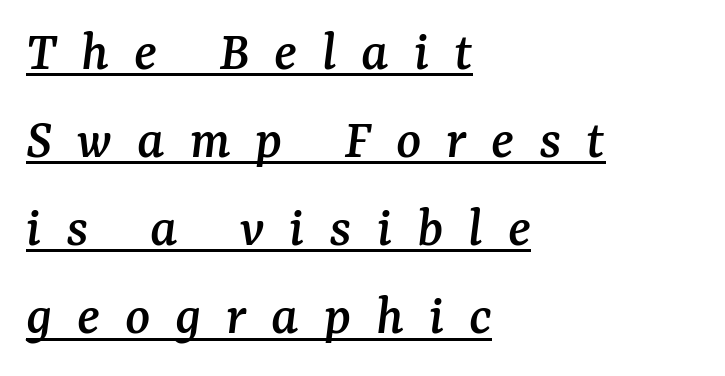
Q: Is the text italic (slanted)? A: Yes, it leans right by about 7 degrees.
Q: Is the typeface a serif or a sans-serif typeface? A: Serif.
Q: Is the text underlined? A: Yes.
Q: How is the paragraph aligned? A: Left-aligned.
Q: Is the spacing between letters normal or unusually wide? A: Unusually wide.
Q: Is the spacing between lines tight, normal or loose? A: Normal.
Q: Width (condensed, normal, or wide)? A: Normal.
Q: Stroke contrast? A: Medium.
Q: x-height? A: Medium.
Q: Monospaced? A: No.
